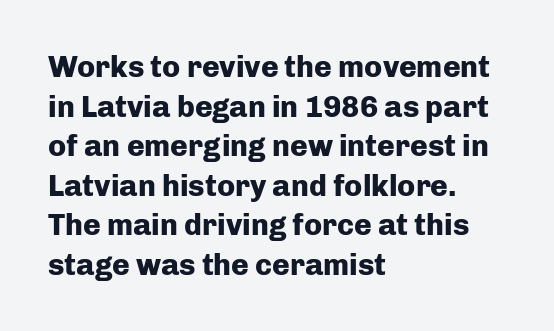
Q: Is the text bold? A: Yes.
Q: Is the text italic (slanted)? A: No, it is upright.
Q: Is the typeface a serif or a sans-serif typeface? A: Sans-serif.
Q: Is the text underlined? A: No.
Q: How is the paragraph aligned? A: Left-aligned.
Q: Is the spacing between letters normal or unusually wide? A: Normal.
Q: Is the spacing between lines tight, normal or loose? A: Normal.
Q: Width (condensed, normal, or wide)? A: Normal.
Q: Stroke contrast? A: Low.
Q: x-height? A: Medium.
Q: Monospaced? A: No.
